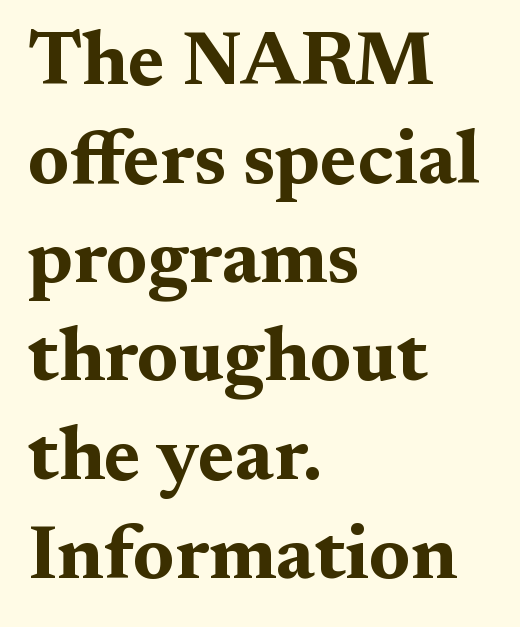
The image shows 76 px bold, wide serif type, upright; set left-aligned, normal line spacing (1.3x), normal letter spacing, not underlined; medium stroke contrast and a medium x-height.
